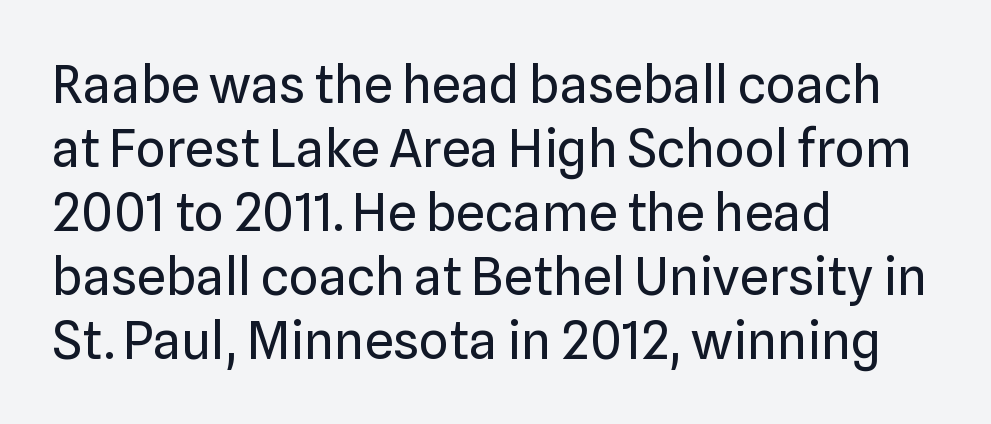
{"serif": "no", "italic": "no", "bold": "no", "weight": "regular", "width": "normal", "stroke_contrast": "low", "x_height": "medium", "monospaced": "no", "underline": "no", "align": "left", "line_spacing_ratio": 1.23, "letter_spacing": "normal", "letter_spacing_em": 0.0, "glyph_px": 52}
